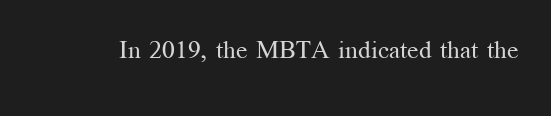
{"italic": "no", "bold": "no", "underline": "no", "letter_spacing": "normal", "letter_spacing_em": 0.0, "glyph_px": 25}
